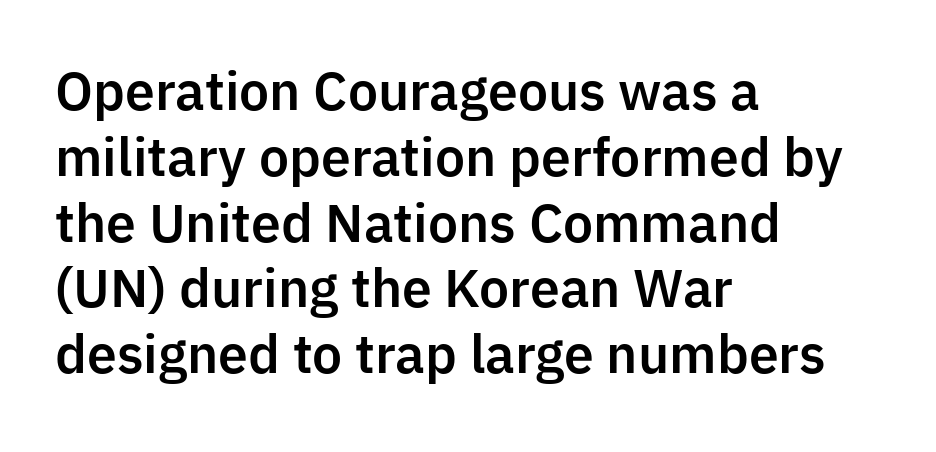
Q: Is the text italic (slanted)? A: No, it is upright.
Q: Is the typeface a serif or a sans-serif typeface? A: Sans-serif.
Q: Is the text underlined? A: No.
Q: How is the paragraph aligned? A: Left-aligned.
Q: Is the spacing between letters normal or unusually wide? A: Normal.
Q: Is the spacing between lines tight, normal or loose? A: Normal.
Q: Width (condensed, normal, or wide)? A: Normal.
Q: Stroke contrast? A: Low.
Q: x-height? A: Medium.
Q: Monospaced? A: No.
